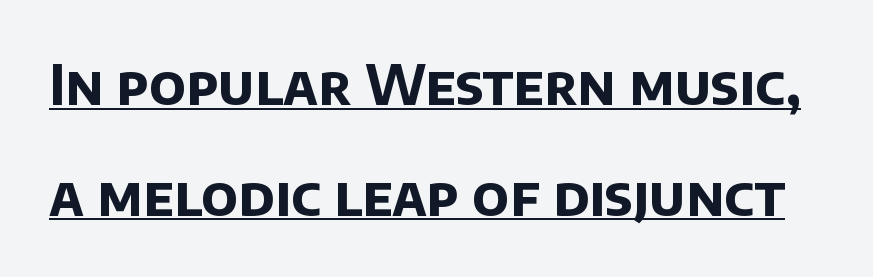
Q: Is the text bold? A: Yes.
Q: Is the typeface a serif or a sans-serif typeface? A: Sans-serif.
Q: Is the text underlined? A: Yes.
Q: Is the spacing between letters normal or unusually wide? A: Normal.
Q: Is the spacing between lines tight, normal or loose? A: Loose.
Q: Width (condensed, normal, or wide)? A: Normal.
Q: Stroke contrast? A: Low.
Q: x-height? A: Large.
Q: Monospaced? A: No.
